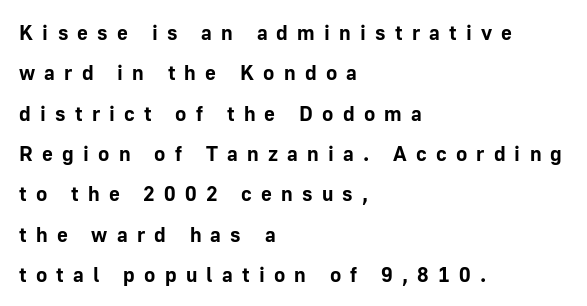
The image shows 21 px bold type, upright; set left-aligned, loose line spacing (1.92x), unusually wide letter spacing (+0.44 em), not underlined.
